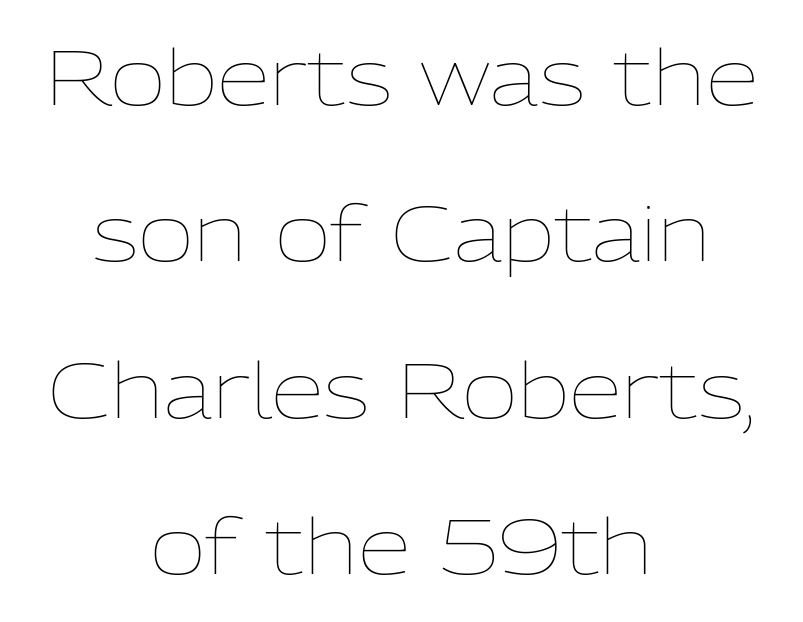
Do the characters align in a grid? No, the font is proportional. Is the block centered? Yes — each line is placed symmetrically about the middle. Descenders hang freely into open space. Upright lettering throughout. Summary of vertical rhythm: relaxed, with wide interline spacing. A typesetter would call this zero additional tracking.
